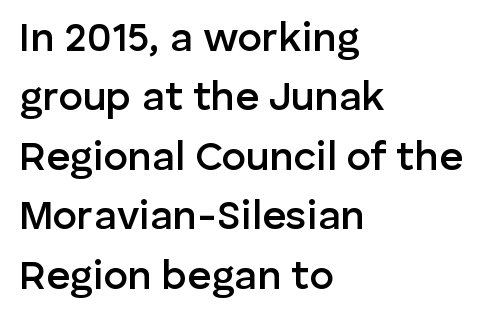
Q: Is the text bold? A: Semi-bold.
Q: Is the text italic (slanted)? A: No, it is upright.
Q: Is the typeface a serif or a sans-serif typeface? A: Sans-serif.
Q: Is the text underlined? A: No.
Q: How is the paragraph aligned? A: Left-aligned.
Q: Is the spacing between letters normal or unusually wide? A: Normal.
Q: Is the spacing between lines tight, normal or loose? A: Normal.
Q: Width (condensed, normal, or wide)? A: Normal.
Q: Stroke contrast? A: Low.
Q: x-height? A: Medium.
Q: Monospaced? A: No.
